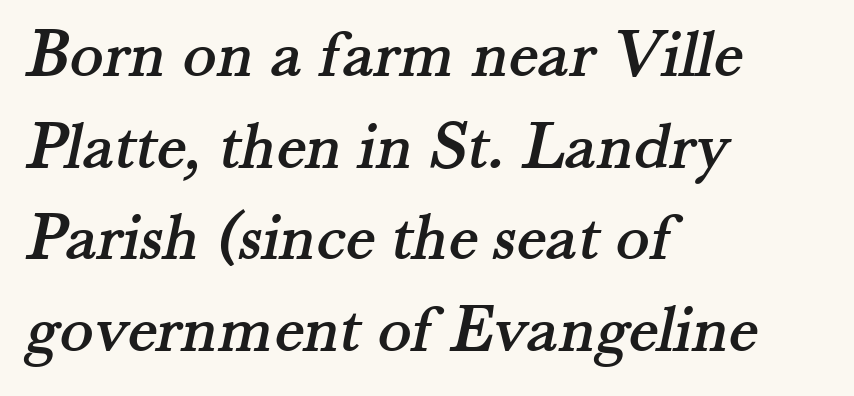
Q: Is the typeface a serif or a sans-serif typeface? A: Serif.
Q: Is the text underlined? A: No.
Q: How is the paragraph aligned? A: Left-aligned.
Q: Is the spacing between letters normal or unusually wide? A: Normal.
Q: Is the spacing between lines tight, normal or loose? A: Normal.
Q: Width (condensed, normal, or wide)? A: Normal.
Q: Stroke contrast? A: Medium.
Q: x-height? A: Small.
Q: Monospaced? A: No.
